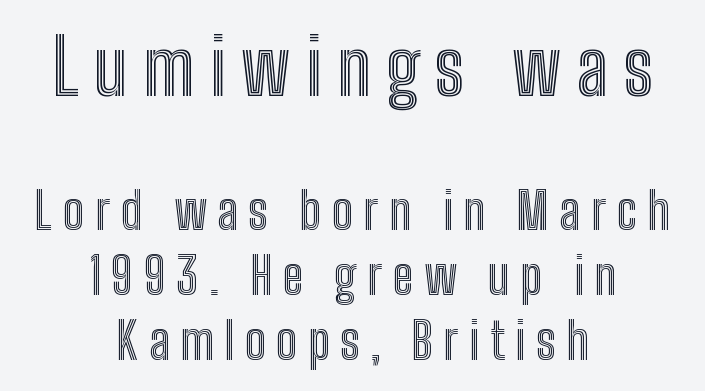
The image shows 77 px condensed type, upright; set centered, normal line spacing (1.27x), unusually wide letter spacing (+0.2 em), not underlined; the first (top) block is 1.51x larger; a medium x-height.
